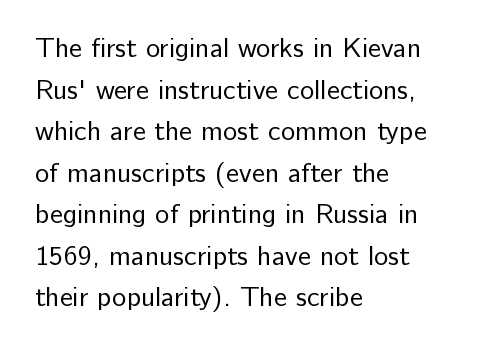
Q: Is the text bold? A: No.
Q: Is the text italic (slanted)? A: No, it is upright.
Q: Is the text underlined? A: No.
Q: How is the paragraph aligned? A: Left-aligned.
Q: Is the spacing between letters normal or unusually wide? A: Normal.
Q: Is the spacing between lines tight, normal or loose? A: Normal.
